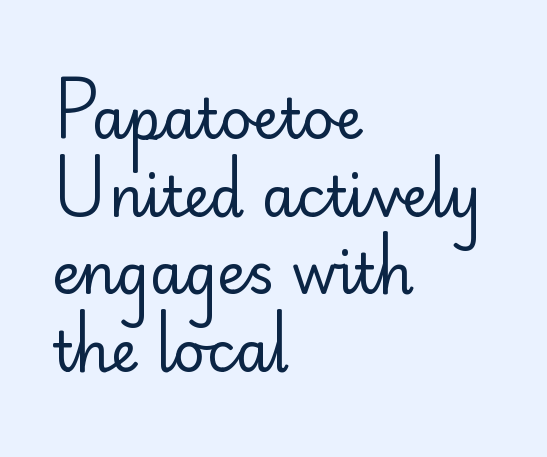
Q: Is the text bold? A: No.
Q: Is the text italic (slanted)? A: No, it is upright.
Q: Is the typeface a serif or a sans-serif typeface? A: Sans-serif.
Q: Is the text underlined? A: No.
Q: How is the paragraph aligned? A: Left-aligned.
Q: Is the spacing between letters normal or unusually wide? A: Normal.
Q: Is the spacing between lines tight, normal or loose? A: Normal.
Q: Width (condensed, normal, or wide)? A: Normal.
Q: Stroke contrast? A: Low.
Q: x-height? A: Small.
Q: Monospaced? A: No.
